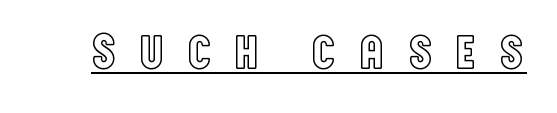
Italic? Not at all — the glyphs are vertical. Students, note that the glyphs here are deliberately spaced far apart. Each letter keeps its own natural width here, so spacing adapts to shape. The lettering is marked with a stroke running underneath it.
